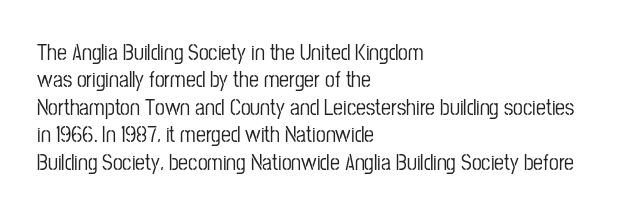
{"italic": "no", "underline": "no", "align": "left", "line_spacing": "normal", "line_spacing_ratio": 1.25, "letter_spacing": "normal", "letter_spacing_em": 0.0, "glyph_px": 22}
